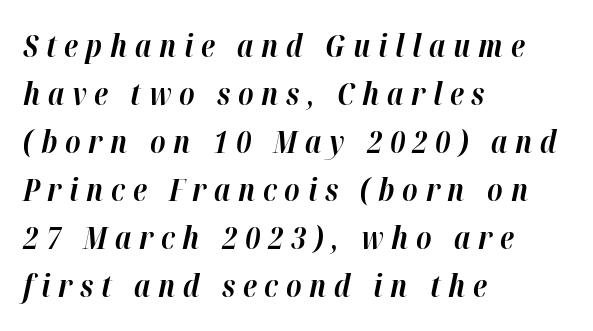
{"italic": "yes", "lean": "right", "slant_degrees": 12, "bold": "yes", "weight": "bold", "width": "normal", "stroke_contrast": "high", "x_height": "medium", "monospaced": "no", "underline": "no", "align": "left", "line_spacing": "normal", "line_spacing_ratio": 1.55, "letter_spacing": "wide", "letter_spacing_em": 0.25, "glyph_px": 31}
